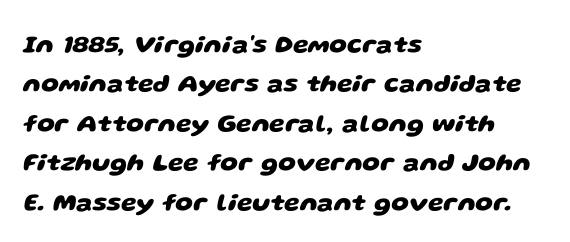
{"bold": "yes", "underline": "no", "align": "left", "line_spacing": "normal", "line_spacing_ratio": 1.58, "letter_spacing": "normal", "letter_spacing_em": 0.0, "glyph_px": 25}
